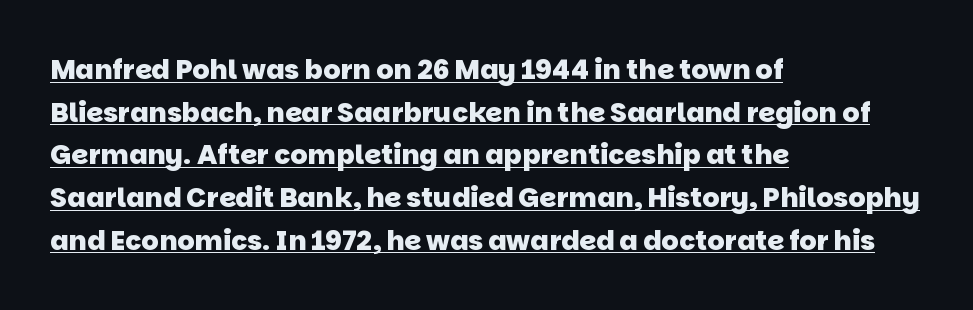
{"bold": "yes", "underline": "yes", "align": "left", "line_spacing": "normal", "line_spacing_ratio": 1.58, "letter_spacing": "normal", "letter_spacing_em": 0.0, "glyph_px": 27}
